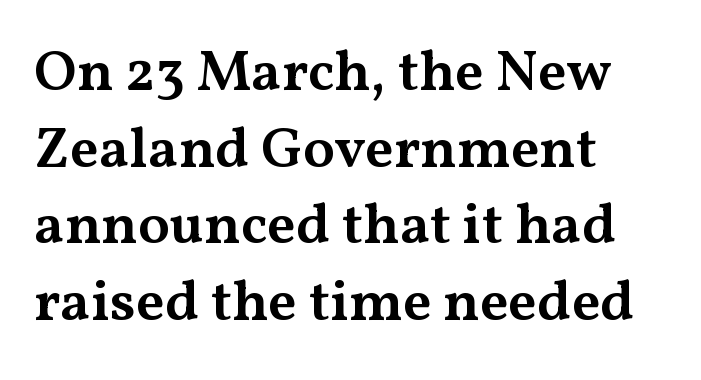
In CSS terms this would be text-align: left. Posture: upright roman. Interline gaps are of average width in this sample. The rendering uses natural spacing where letterforms have individual widths.
